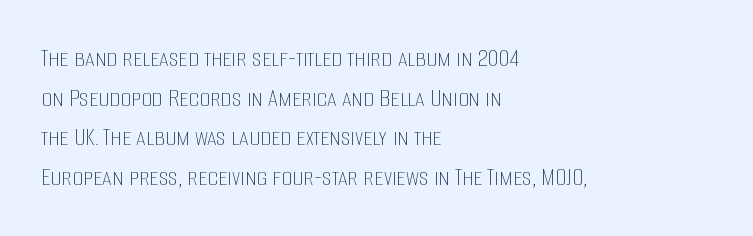
Notice how descenders clear the ascenders below comfortably — that's standard leading. Inter-character spacing is left at the font's built-in metrics. Bare-footed words on every line. The strokes are not fattened; the text isn't bold. A student would call this left alignment; a typographer would say flush left, rag right.
